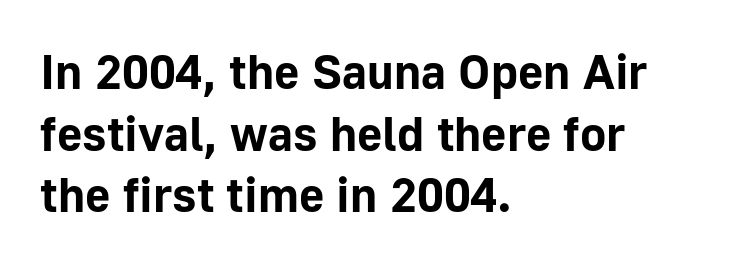
The image shows 49 px bold sans-serif type, upright; set left-aligned, normal line spacing (1.26x), normal letter spacing, not underlined; low stroke contrast and a medium x-height.
